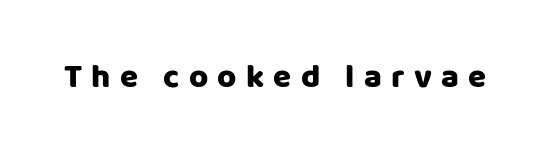
The image shows 33 px sans-serif type, upright; set unusually wide letter spacing (+0.28 em), not underlined; low stroke contrast and a large x-height.
